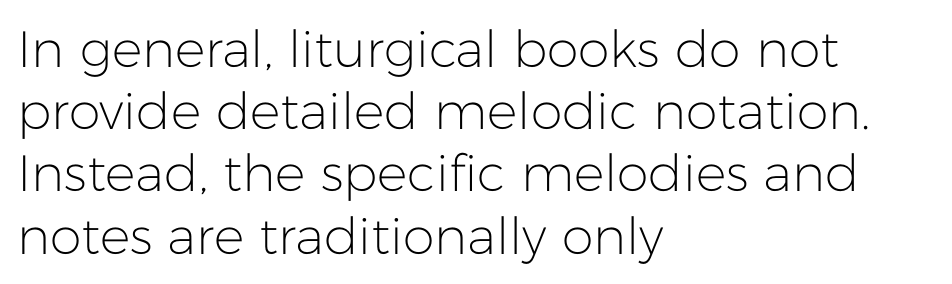
The image shows 51 px light sans-serif type, upright; set left-aligned, line spacing 1.22x, normal letter spacing, not underlined; low stroke contrast and a medium x-height.
